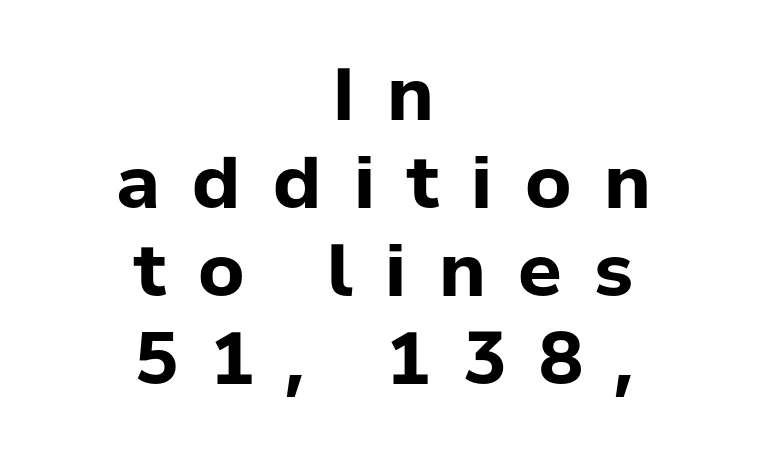
The image shows 72 px bold sans-serif type, upright; set centered, line spacing 1.22x, unusually wide letter spacing (+0.45 em), not underlined; low stroke contrast and a medium x-height.
